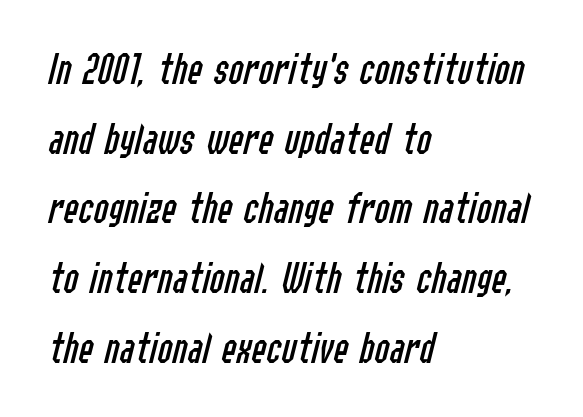
{"italic": "yes", "lean": "right", "slant_degrees": 14, "bold": "no", "weight": "regular", "width": "condensed", "stroke_contrast": "low", "x_height": "medium", "monospaced": "no", "underline": "no", "align": "left", "line_spacing": "normal", "line_spacing_ratio": 1.55, "letter_spacing": "normal", "letter_spacing_em": 0.0, "glyph_px": 45}
